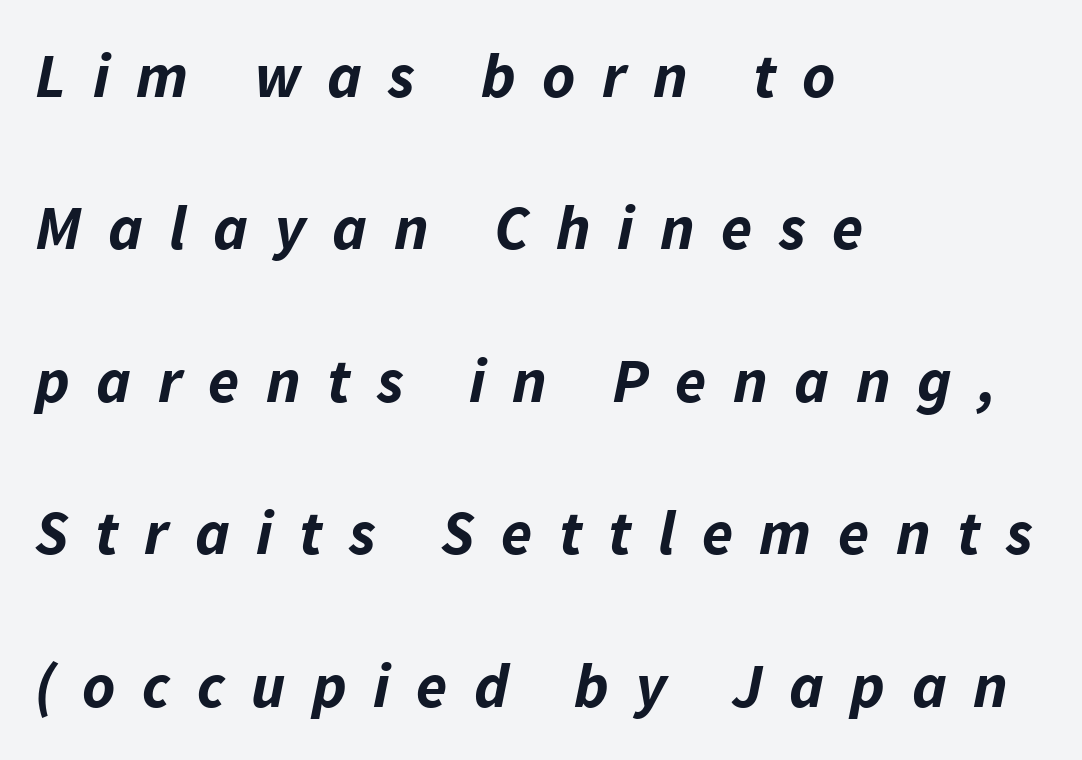
{"italic": "yes", "lean": "right", "slant_degrees": 11, "bold": "yes", "weight": "bold", "width": "normal", "stroke_contrast": "low", "x_height": "medium", "monospaced": "no", "underline": "no", "align": "left", "line_spacing": "loose", "line_spacing_ratio": 2.42, "letter_spacing": "wide", "letter_spacing_em": 0.42, "glyph_px": 63}
